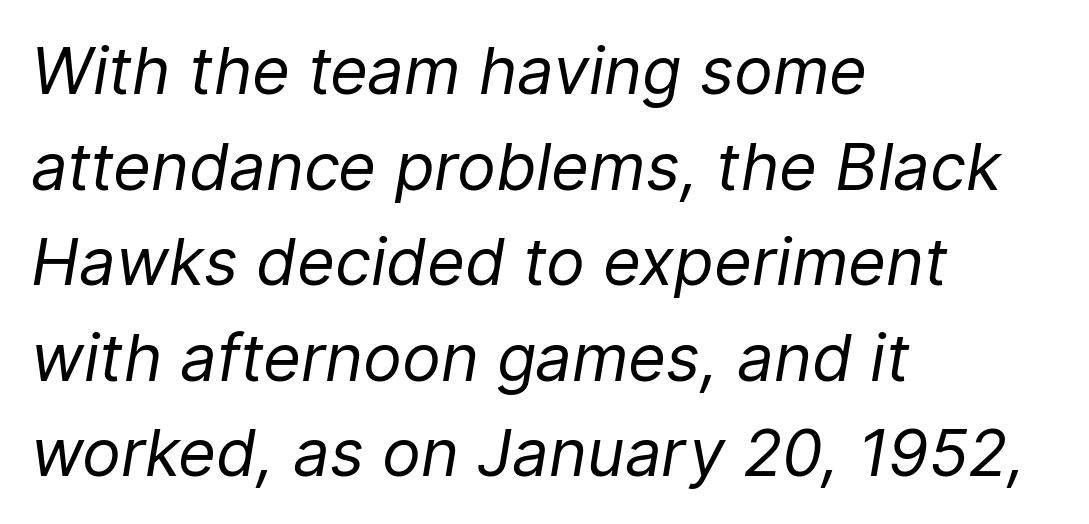
Q: Is the text bold? A: No.
Q: Is the text italic (slanted)? A: Yes, it leans right by about 9 degrees.
Q: Is the text underlined? A: No.
Q: How is the paragraph aligned? A: Left-aligned.
Q: Is the spacing between letters normal or unusually wide? A: Normal.
Q: Is the spacing between lines tight, normal or loose? A: Normal.
Q: Width (condensed, normal, or wide)? A: Normal.
Q: Stroke contrast? A: Low.
Q: x-height? A: Medium.
Q: Monospaced? A: No.
